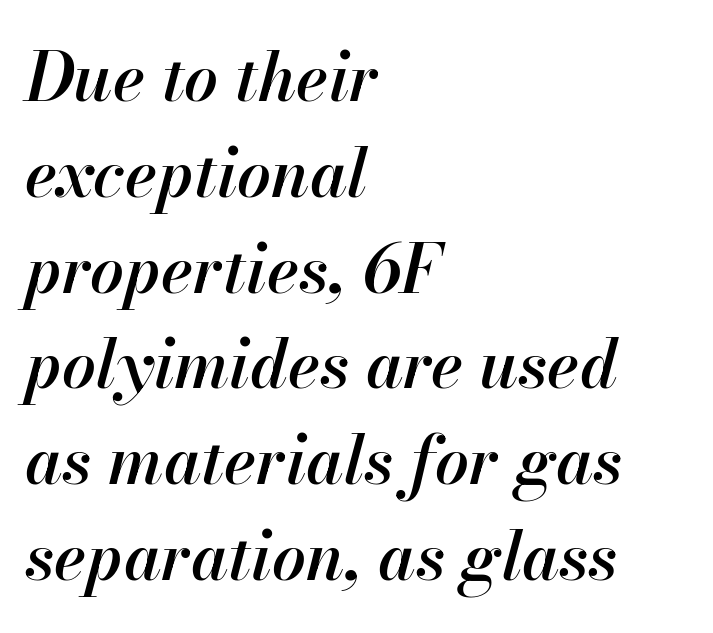
The image shows 67 px semibold type, italic (leaning right); set left-aligned, normal line spacing (1.43x), normal letter spacing, not underlined; high stroke contrast and a small x-height.
